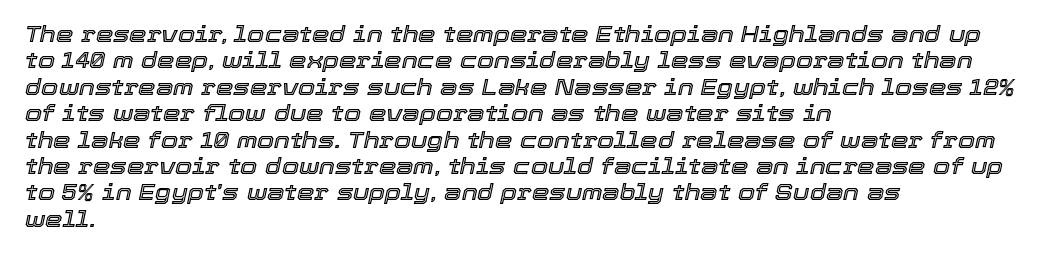
Q: Is the text italic (slanted)? A: Yes, it leans right by about 12 degrees.
Q: Is the text underlined? A: No.
Q: How is the paragraph aligned? A: Left-aligned.
Q: Is the spacing between letters normal or unusually wide? A: Normal.
